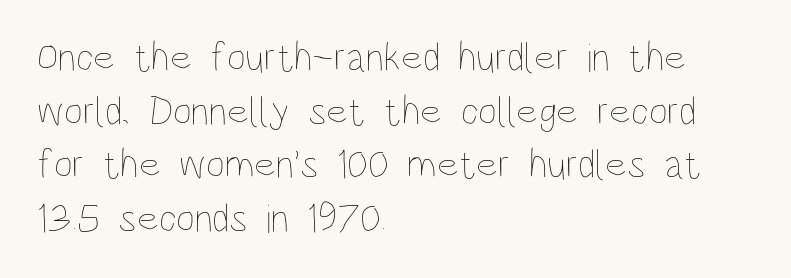
Q: Is the text bold? A: No.
Q: Is the text italic (slanted)? A: No, it is upright.
Q: Is the text underlined? A: No.
Q: How is the paragraph aligned? A: Left-aligned.
Q: Is the spacing between letters normal or unusually wide? A: Normal.
Q: Is the spacing between lines tight, normal or loose? A: Normal.
Q: Width (condensed, normal, or wide)? A: Condensed.
Q: Stroke contrast? A: Low.
Q: x-height? A: Large.
Q: Monospaced? A: No.
